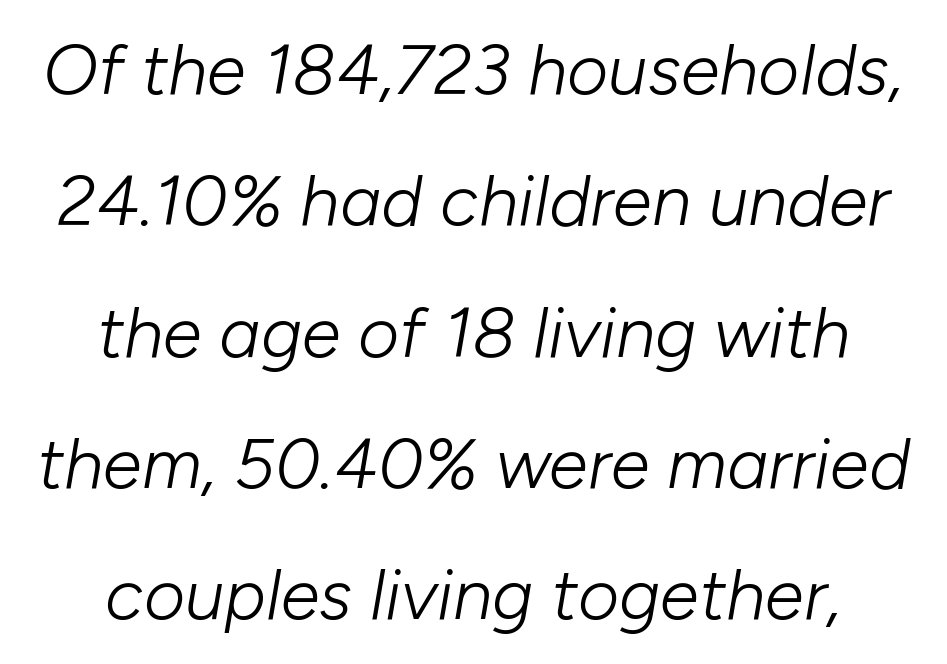
The image shows 71 px light type, italic (leaning right); set centered, line spacing 1.85x, normal letter spacing, not underlined; low stroke contrast and a medium x-height.
